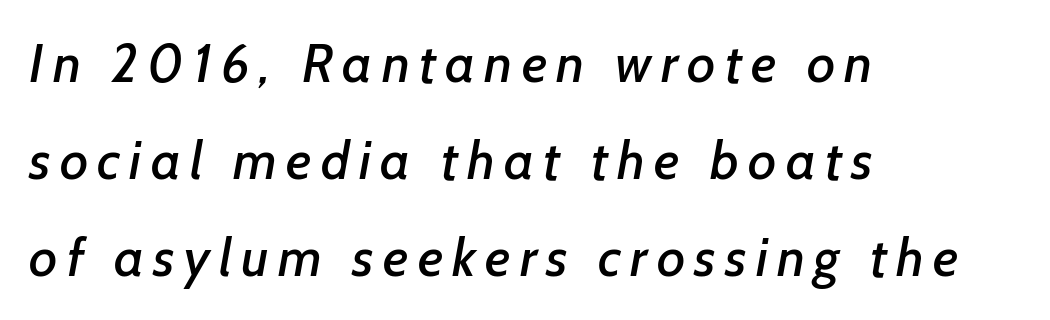
Q: Is the typeface a serif or a sans-serif typeface? A: Sans-serif.
Q: Is the text underlined? A: No.
Q: How is the paragraph aligned? A: Left-aligned.
Q: Width (condensed, normal, or wide)? A: Normal.
Q: Stroke contrast? A: Low.
Q: x-height? A: Medium.
Q: Monospaced? A: No.
